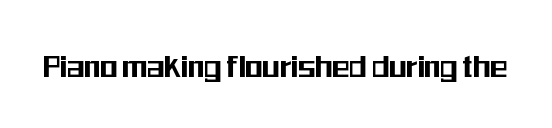
{"serif": "no", "italic": "no", "width": "condensed", "stroke_contrast": "medium", "x_height": "medium", "monospaced": "no", "underline": "no", "letter_spacing": "normal", "letter_spacing_em": 0.0, "glyph_px": 36}
